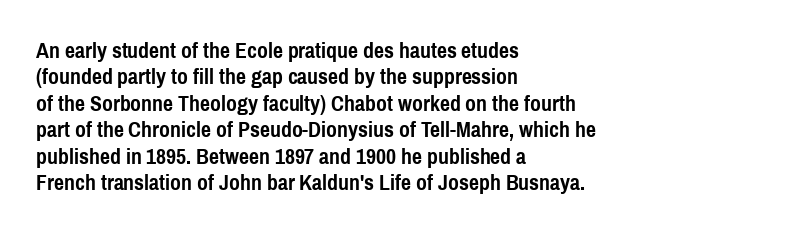
Q: Is the text bold? A: Yes.
Q: Is the text italic (slanted)? A: No, it is upright.
Q: Is the text underlined? A: No.
Q: How is the paragraph aligned? A: Left-aligned.
Q: Is the spacing between letters normal or unusually wide? A: Normal.
